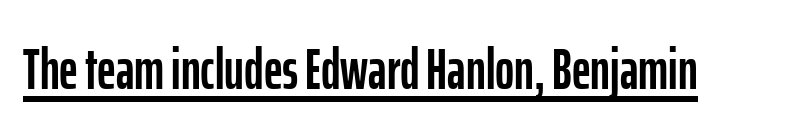
Emphasis is given by a line drawn under the lettering. A typesetter would call this zero additional tracking. Every character sits straight up, as roman type does. Varying glyph widths throughout — classic text-font behaviour.
